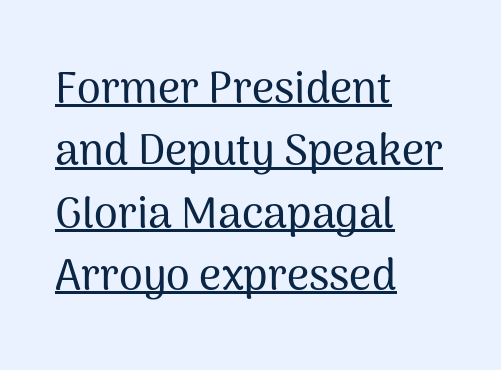
The image shows 43 px sans-serif type, upright; set left-aligned, normal line spacing (1.45x), normal letter spacing, underlined; medium stroke contrast and a medium x-height.
